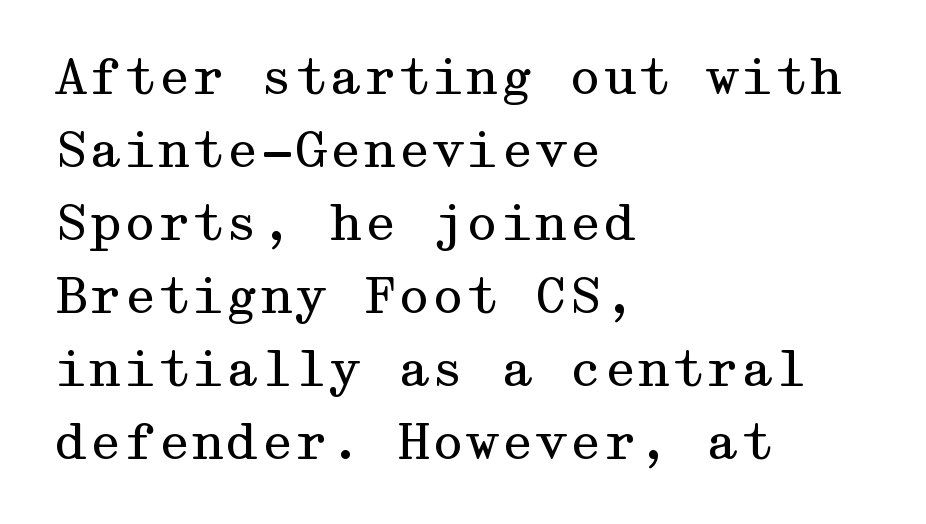
{"serif": "yes", "italic": "no", "bold": "no", "weight": "regular", "width": "wide", "stroke_contrast": "medium", "x_height": "medium", "underline": "no", "align": "left", "line_spacing": "normal", "line_spacing_ratio": 1.49, "letter_spacing": "normal", "letter_spacing_em": 0.0, "glyph_px": 49}
